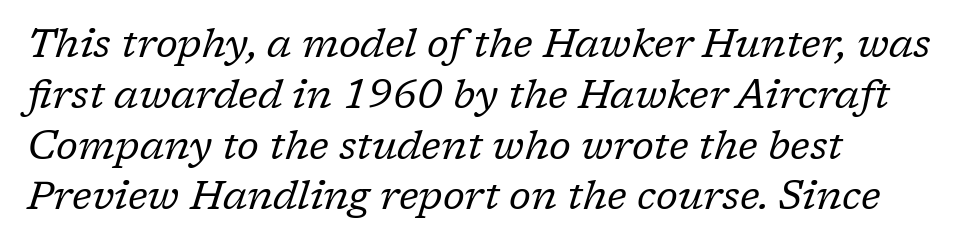
{"serif": "yes", "italic": "yes", "lean": "right", "slant_degrees": 17, "bold": "no", "weight": "regular", "width": "normal", "stroke_contrast": "low", "x_height": "medium", "monospaced": "no", "underline": "no", "align": "left", "line_spacing": "normal", "line_spacing_ratio": 1.27, "letter_spacing": "normal", "letter_spacing_em": 0.0, "glyph_px": 40}
